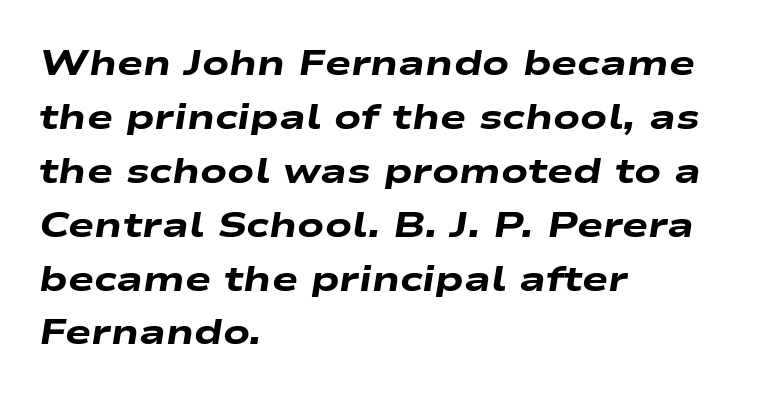
The image shows 35 px heavy, wide type, italic (leaning right); set left-aligned, normal line spacing (1.54x), normal letter spacing, not underlined; low stroke contrast and a medium x-height.
